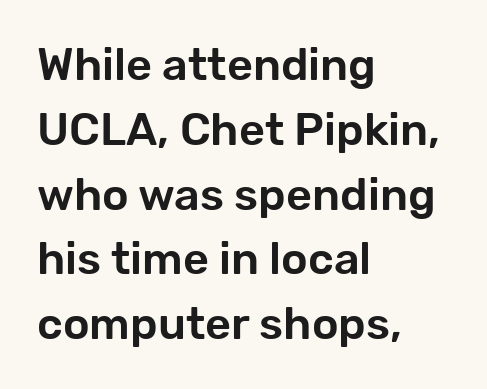
Q: Is the text italic (slanted)? A: No, it is upright.
Q: Is the typeface a serif or a sans-serif typeface? A: Sans-serif.
Q: Is the text underlined? A: No.
Q: How is the paragraph aligned? A: Left-aligned.
Q: Is the spacing between letters normal or unusually wide? A: Normal.
Q: Is the spacing between lines tight, normal or loose? A: Normal.
Q: Width (condensed, normal, or wide)? A: Normal.
Q: Stroke contrast? A: Low.
Q: x-height? A: Medium.
Q: Monospaced? A: No.
